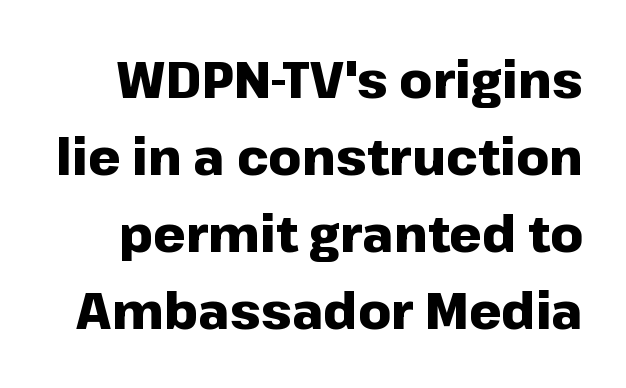
Q: Is the text bold? A: Yes.
Q: Is the text italic (slanted)? A: No, it is upright.
Q: Is the typeface a serif or a sans-serif typeface? A: Sans-serif.
Q: Is the text underlined? A: No.
Q: Is the spacing between letters normal or unusually wide? A: Normal.
Q: Is the spacing between lines tight, normal or loose? A: Normal.
Q: Width (condensed, normal, or wide)? A: Normal.
Q: Stroke contrast? A: Low.
Q: x-height? A: Medium.
Q: Monospaced? A: No.
